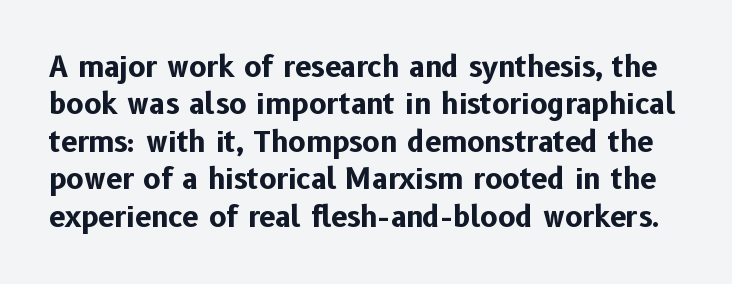
{"serif": "no", "italic": "no", "bold": "yes", "weight": "bold", "width": "normal", "stroke_contrast": "low", "x_height": "medium", "monospaced": "no", "underline": "no", "line_spacing": "normal", "line_spacing_ratio": 1.29, "letter_spacing": "normal", "letter_spacing_em": 0.0, "glyph_px": 29}
